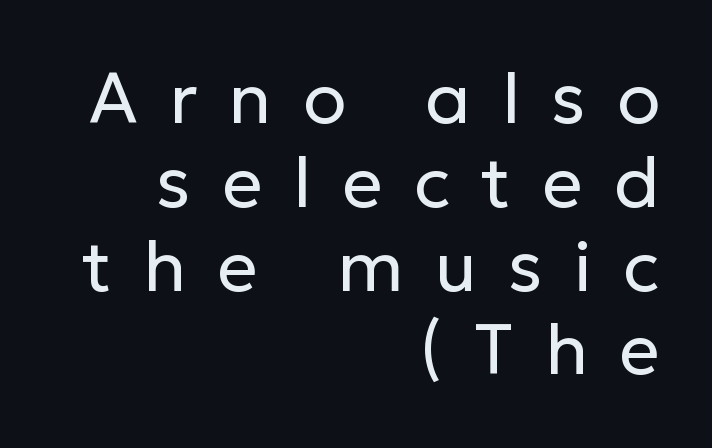
{"serif": "no", "italic": "no", "bold": "no", "weight": "regular", "width": "normal", "stroke_contrast": "low", "x_height": "medium", "monospaced": "no", "underline": "no", "align": "right", "line_spacing_ratio": 1.18, "letter_spacing": "wide", "letter_spacing_em": 0.44, "glyph_px": 71}
